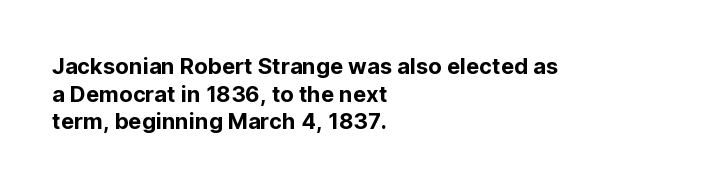
The image shows 22 px text type, upright; set left-aligned, normal line spacing (1.26x), normal letter spacing, not underlined.
